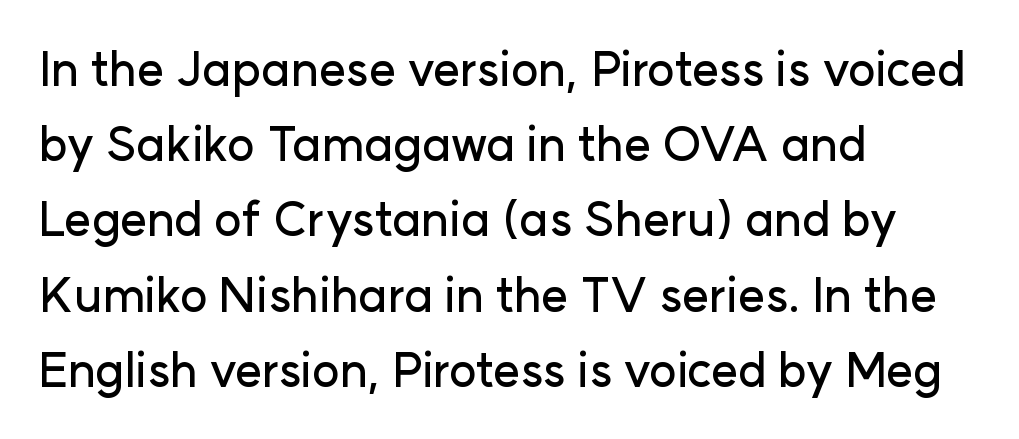
Only glyphs here, with clear space below each row. A typesetter would call this leading conventional body-copy spacing. This is roman type, the default non-slanted kind. Looks like regular typesetting: each glyph gets only the width it needs.
